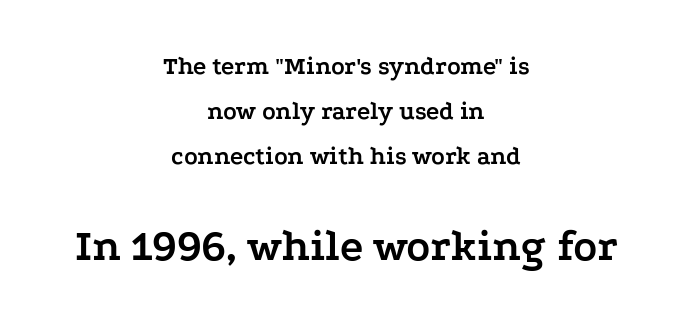
Q: Is the text bold? A: Yes.
Q: Is the text italic (slanted)? A: No, it is upright.
Q: Is the typeface a serif or a sans-serif typeface? A: Serif.
Q: Is the text underlined? A: No.
Q: How is the paragraph aligned? A: Centered.
Q: Is the spacing between letters normal or unusually wide? A: Normal.
Q: Which block of text is set in a larger size, the first (top) or the second (bottom)? A: The second (bottom) one.
Q: Width (condensed, normal, or wide)? A: Wide.
Q: Stroke contrast? A: Low.
Q: x-height? A: Medium.
Q: Monospaced? A: No.
